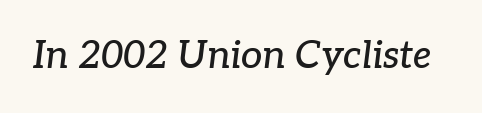
The image shows 38 px serif type, italic (leaning right); set normal letter spacing, not underlined; low stroke contrast and a medium x-height.
